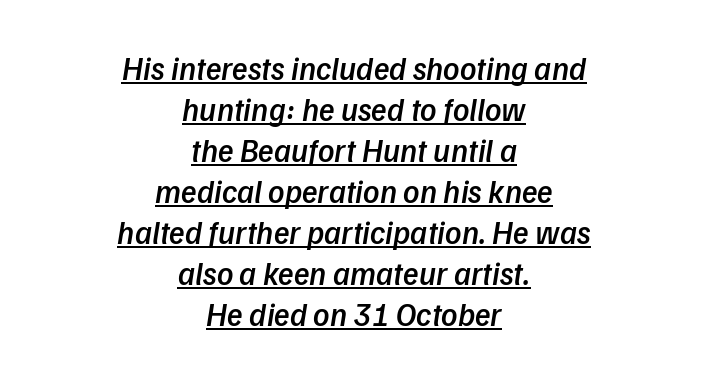
Q: Is the text bold? A: Semi-bold.
Q: Is the typeface a serif or a sans-serif typeface? A: Sans-serif.
Q: Is the text underlined? A: Yes.
Q: How is the paragraph aligned? A: Centered.
Q: Is the spacing between letters normal or unusually wide? A: Normal.
Q: Is the spacing between lines tight, normal or loose? A: Normal.
Q: Width (condensed, normal, or wide)? A: Normal.
Q: Stroke contrast? A: Low.
Q: x-height? A: Medium.
Q: Monospaced? A: No.
